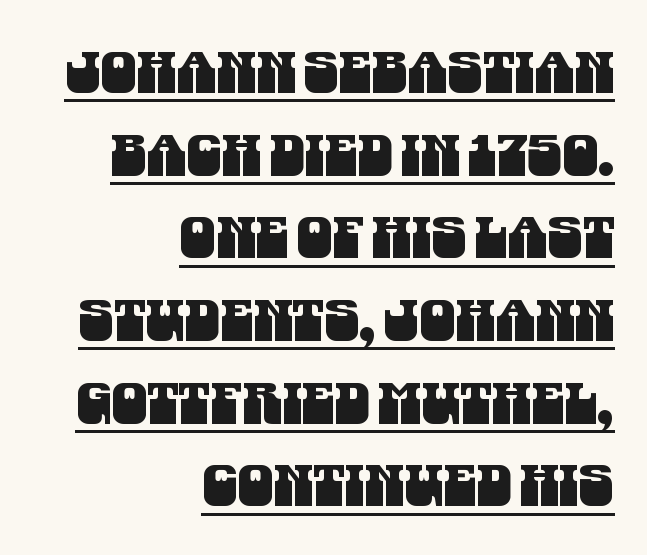
These lines sit exactly where default settings would place them. You can see a thin bar hugging the bottom of the glyphs. Grotesque or geometric, the face here clearly has no serifs. Each letter keeps its own natural width here, so spacing adapts to shape. Is the letter spacing exaggerated? No — it looks like the ordinary default. Every row of glyphs terminates at an identical x-position on the right.
